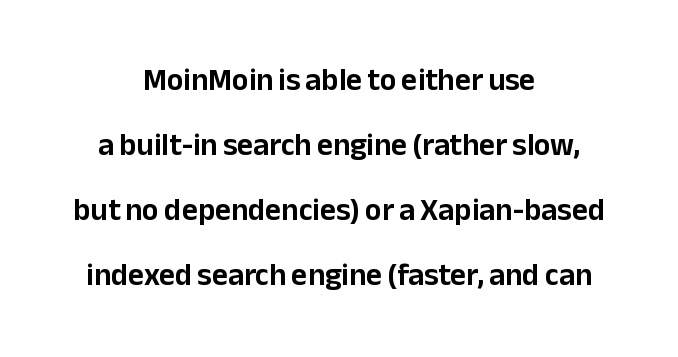
Q: Is the text italic (slanted)? A: No, it is upright.
Q: Is the typeface a serif or a sans-serif typeface? A: Sans-serif.
Q: Is the text underlined? A: No.
Q: How is the paragraph aligned? A: Centered.
Q: Is the spacing between letters normal or unusually wide? A: Normal.
Q: Is the spacing between lines tight, normal or loose? A: Loose.
Q: Width (condensed, normal, or wide)? A: Normal.
Q: Stroke contrast? A: Low.
Q: x-height? A: Medium.
Q: Monospaced? A: No.
